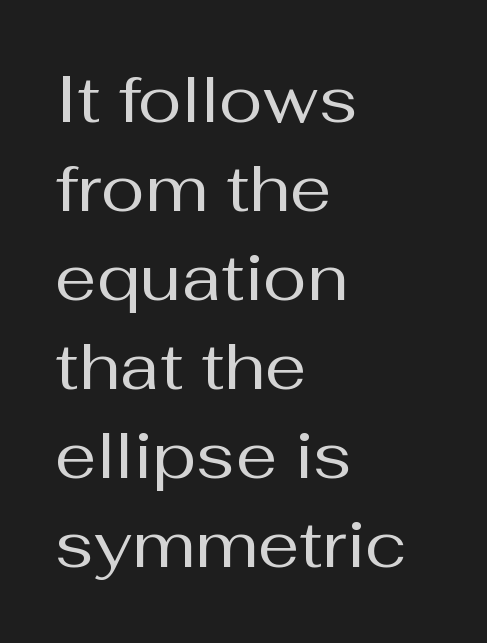
The rendering shows plain stroke endings on the letterforms — a sans-serif design. Looks like regular typesetting: each glyph gets only the width it needs. The designer left line spacing at the default. Honestly, there is no underline to notice here at all. One-word summary of the alignment: left.
